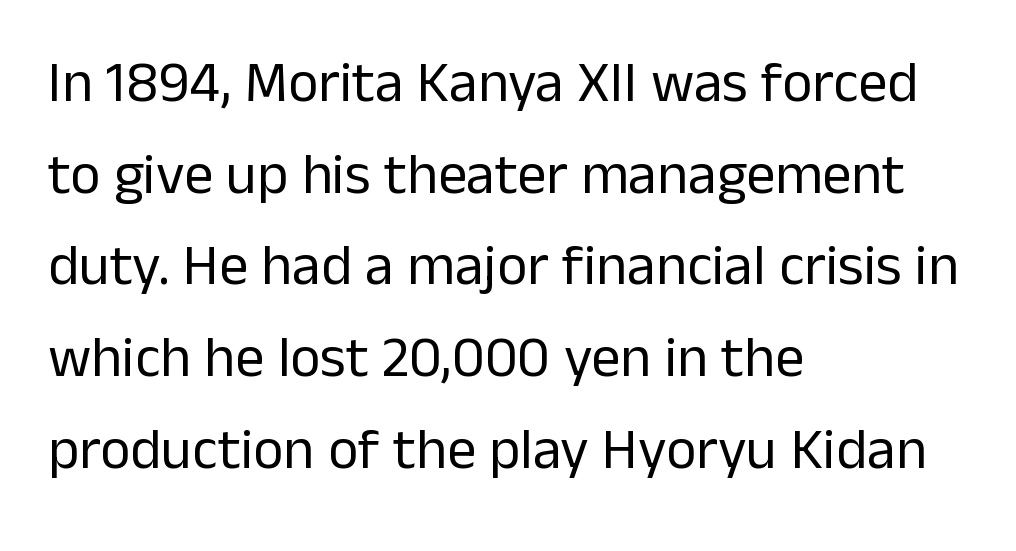
{"serif": "no", "italic": "no", "bold": "no", "weight": "regular", "width": "normal", "stroke_contrast": "low", "x_height": "medium", "monospaced": "no", "underline": "no", "align": "left", "line_spacing": "normal", "line_spacing_ratio": 1.58, "letter_spacing": "normal", "letter_spacing_em": 0.0, "glyph_px": 58}
